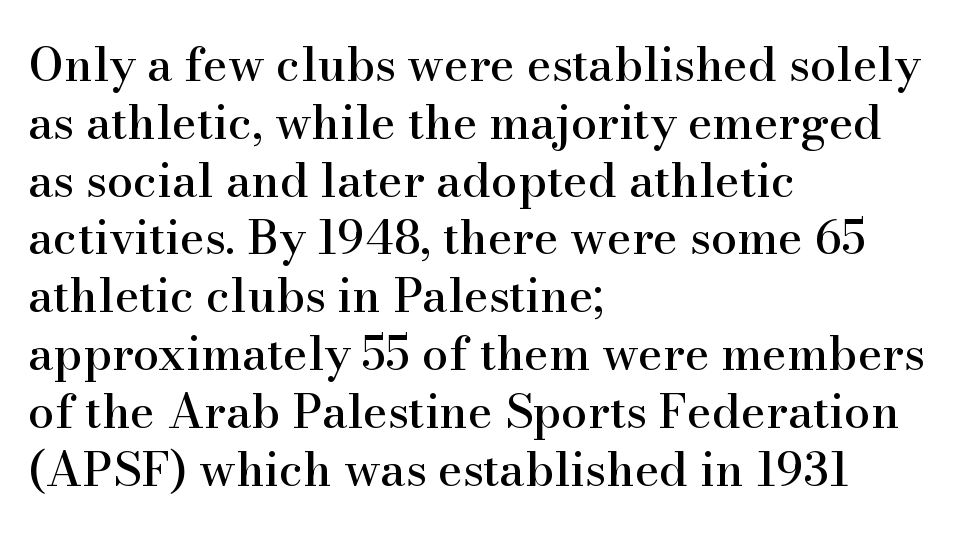
Old-style or modern, the face here clearly has serifs. Is the block centered? No — it sits flush against the left margin. The face used here is proportionally spaced, like ordinary book or web type. The specimen omits any rule beneath the text block's lines. Characters remain perfectly vertical along every line. The face used here is rendered with its standard letterfit.
